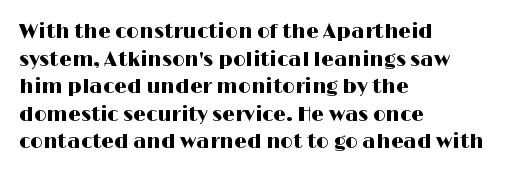
The block of text has a typical density, with ordinary space between rows. The letters stand straight up with perfectly vertical stems. Line starts are locked; line ends wander. Between one letter and the next there's only the usual sliver of space. Type without underlining.
